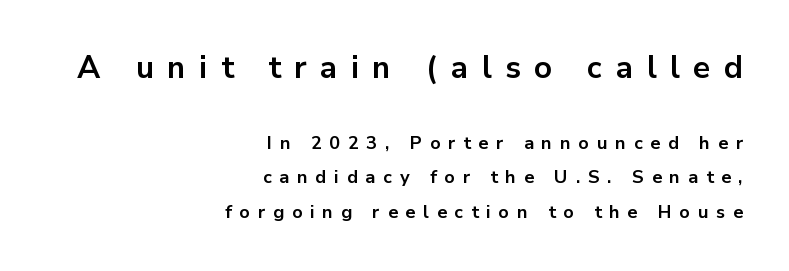
Q: Is the text bold? A: Yes.
Q: Is the text italic (slanted)? A: No, it is upright.
Q: Is the typeface a serif or a sans-serif typeface? A: Sans-serif.
Q: Is the text underlined? A: No.
Q: How is the paragraph aligned? A: Right-aligned.
Q: Is the spacing between letters normal or unusually wide? A: Unusually wide.
Q: Is the spacing between lines tight, normal or loose? A: Loose.
Q: Which block of text is set in a larger size, the first (top) or the second (bottom)? A: The first (top) one.
Q: Width (condensed, normal, or wide)? A: Normal.
Q: Stroke contrast? A: Low.
Q: x-height? A: Medium.
Q: Monospaced? A: No.
